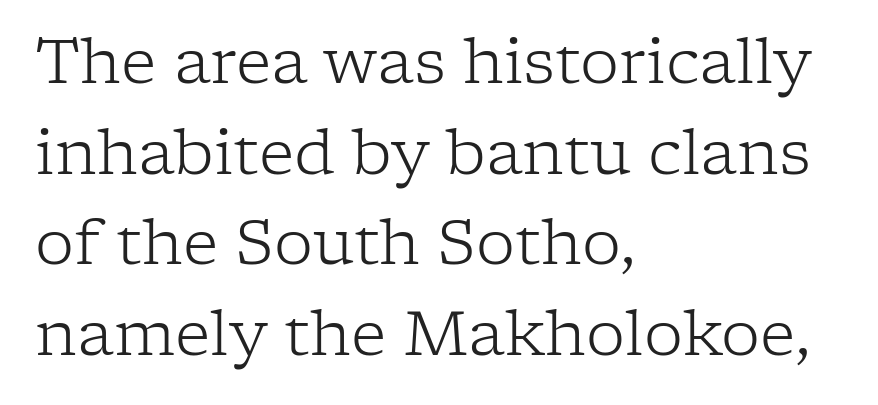
The image shows 62 px light serif type, upright; set left-aligned, normal line spacing (1.46x), normal letter spacing, not underlined; low stroke contrast and a medium x-height.
